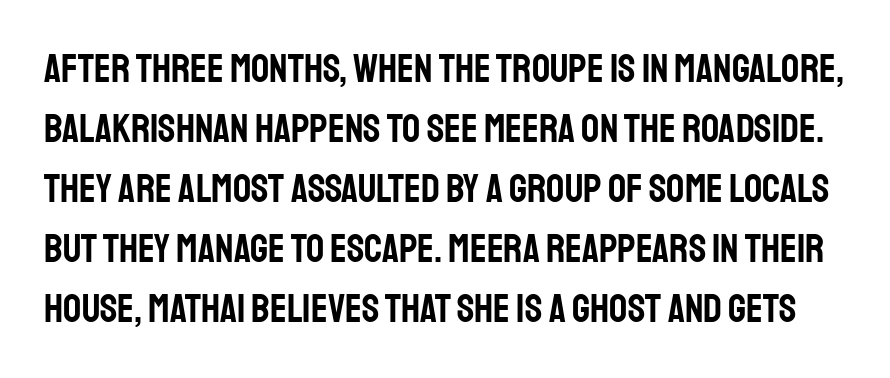
The image shows 40 px condensed sans-serif type, upright; set normal line spacing (1.5x), normal letter spacing, not underlined; low stroke contrast and a large x-height.
